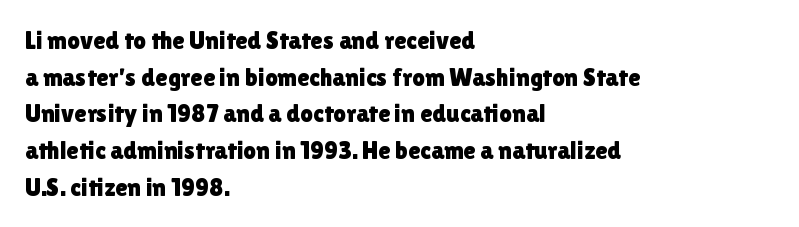
Q: Is the text italic (slanted)? A: No, it is upright.
Q: Is the text underlined? A: No.
Q: How is the paragraph aligned? A: Left-aligned.
Q: Is the spacing between letters normal or unusually wide? A: Normal.
Q: Is the spacing between lines tight, normal or loose? A: Normal.
